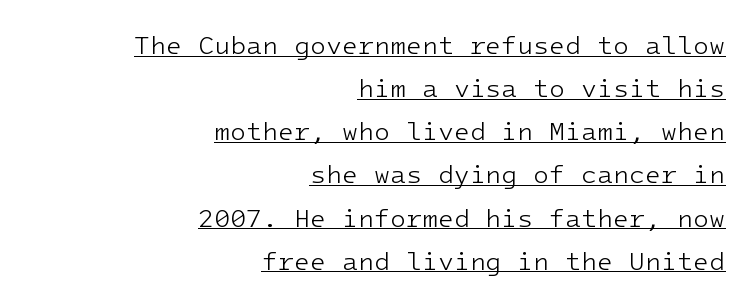
Q: Is the text bold? A: No.
Q: Is the text italic (slanted)? A: No, it is upright.
Q: Is the text underlined? A: Yes.
Q: How is the paragraph aligned? A: Right-aligned.
Q: Is the spacing between letters normal or unusually wide? A: Normal.
Q: Is the spacing between lines tight, normal or loose? A: Normal.
